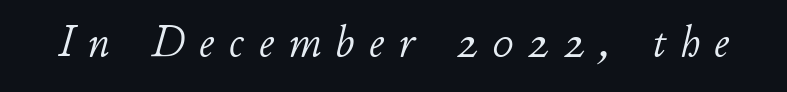
The image shows 45 px light type, italic (leaning right); set unusually wide letter spacing (+0.32 em), not underlined; low stroke contrast and a small x-height.
